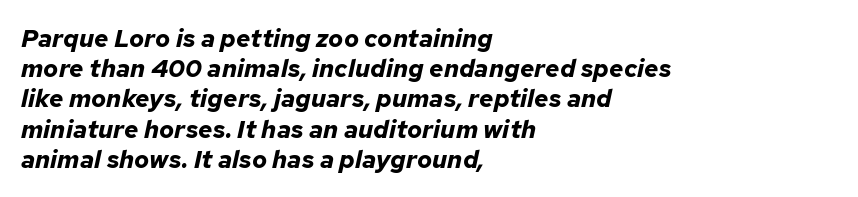
Q: Is the text bold? A: Yes.
Q: Is the text italic (slanted)? A: Yes, it leans right by about 12 degrees.
Q: Is the text underlined? A: No.
Q: How is the paragraph aligned? A: Left-aligned.
Q: Is the spacing between letters normal or unusually wide? A: Normal.
